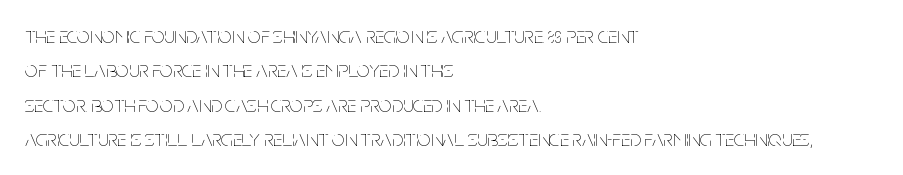
Q: Is the text bold? A: No.
Q: Is the text italic (slanted)? A: No, it is upright.
Q: Is the text underlined? A: No.
Q: How is the paragraph aligned? A: Left-aligned.
Q: Is the spacing between letters normal or unusually wide? A: Normal.
Q: Is the spacing between lines tight, normal or loose? A: Normal.
